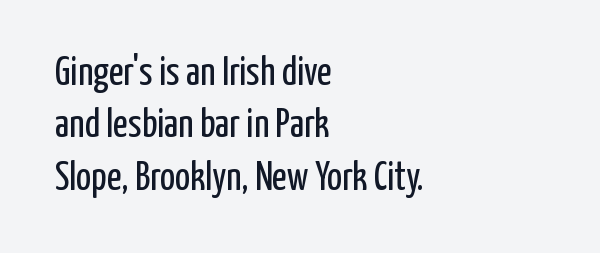
Every character sits straight up, as roman type does. Plain, unruled lines of type. Caption: face not bold, strokes unweighted. Each new line begins a customary step beneath the previous one.
